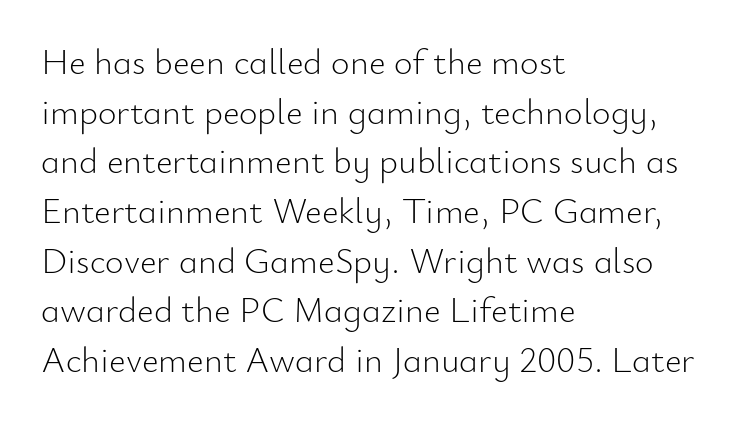
Q: Is the text bold? A: No.
Q: Is the text italic (slanted)? A: No, it is upright.
Q: Is the typeface a serif or a sans-serif typeface? A: Sans-serif.
Q: Is the text underlined? A: No.
Q: How is the paragraph aligned? A: Left-aligned.
Q: Is the spacing between letters normal or unusually wide? A: Normal.
Q: Is the spacing between lines tight, normal or loose? A: Normal.
Q: Width (condensed, normal, or wide)? A: Normal.
Q: Stroke contrast? A: Low.
Q: x-height? A: Small.
Q: Monospaced? A: No.
